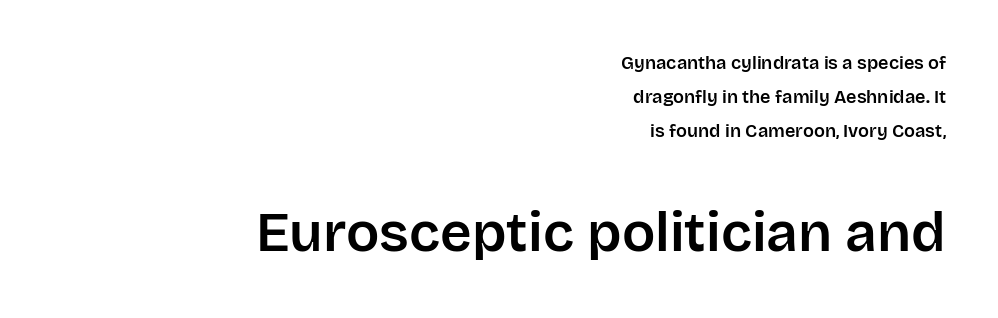
The image shows 55 px sans-serif type, upright; set right-aligned, loose line spacing (1.9x), normal letter spacing, not underlined; the second (bottom) block is 3.06x larger; low stroke contrast and a large x-height.
